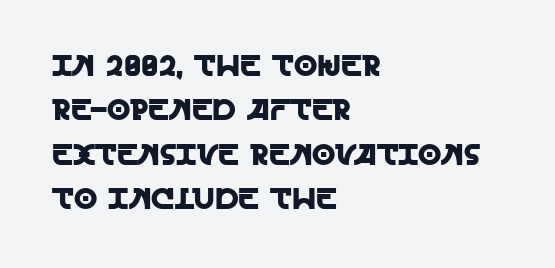
A clean baseline with only descenders dipping below it. Leading matches the norm, producing a regular column. Which margin do the lines hug? The left one — the right edge is uneven. Observe the absence of serifs on each vertical stroke in this sample.
